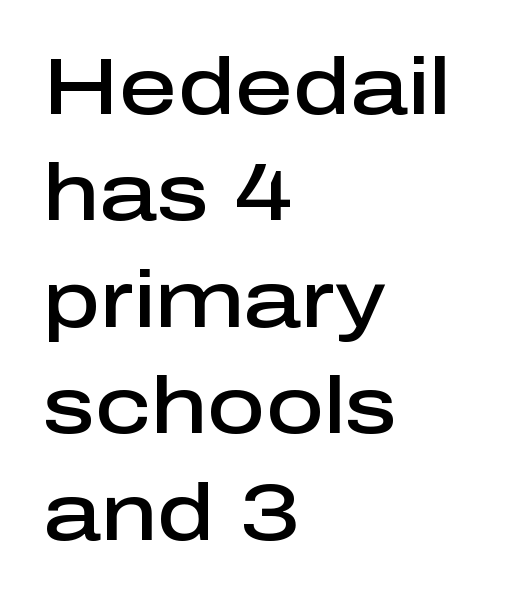
Q: Is the text bold? A: Semi-bold.
Q: Is the text italic (slanted)? A: No, it is upright.
Q: Is the typeface a serif or a sans-serif typeface? A: Sans-serif.
Q: Is the text underlined? A: No.
Q: How is the paragraph aligned? A: Left-aligned.
Q: Is the spacing between letters normal or unusually wide? A: Normal.
Q: Is the spacing between lines tight, normal or loose? A: Normal.
Q: Width (condensed, normal, or wide)? A: Normal.
Q: Stroke contrast? A: Low.
Q: x-height? A: Medium.
Q: Monospaced? A: No.
